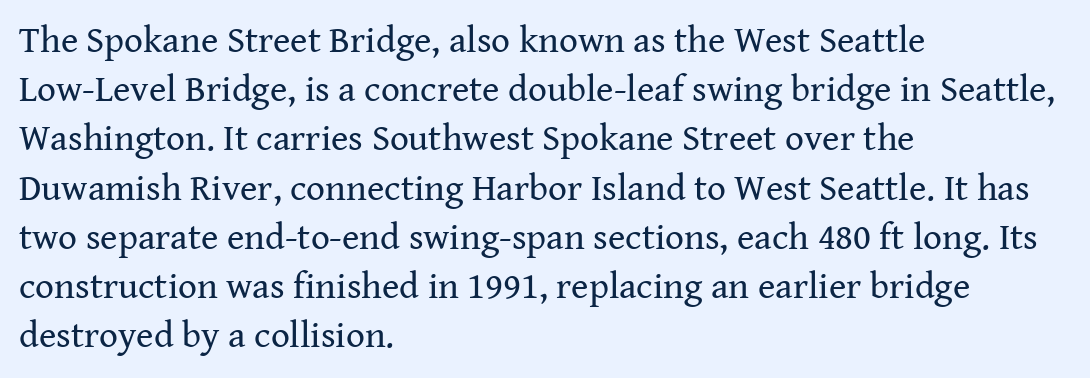
Q: Is the text bold? A: No.
Q: Is the text italic (slanted)? A: No, it is upright.
Q: Is the typeface a serif or a sans-serif typeface? A: Serif.
Q: Is the text underlined? A: No.
Q: How is the paragraph aligned? A: Left-aligned.
Q: Is the spacing between letters normal or unusually wide? A: Normal.
Q: Is the spacing between lines tight, normal or loose? A: Normal.
Q: Width (condensed, normal, or wide)? A: Normal.
Q: Stroke contrast? A: Medium.
Q: x-height? A: Medium.
Q: Monospaced? A: No.
